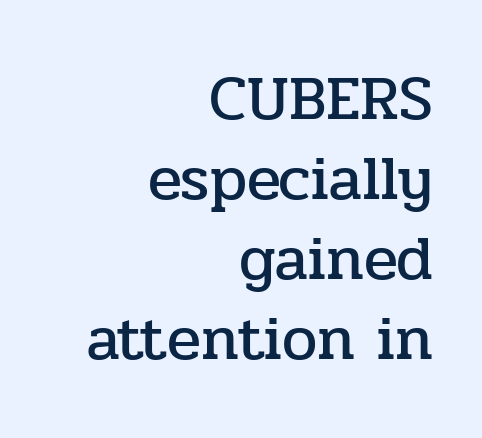
Q: Is the text italic (slanted)? A: No, it is upright.
Q: Is the typeface a serif or a sans-serif typeface? A: Serif.
Q: Is the text underlined? A: No.
Q: How is the paragraph aligned? A: Right-aligned.
Q: Is the spacing between letters normal or unusually wide? A: Normal.
Q: Is the spacing between lines tight, normal or loose? A: Normal.
Q: Width (condensed, normal, or wide)? A: Normal.
Q: Stroke contrast? A: Low.
Q: x-height? A: Medium.
Q: Monospaced? A: No.
